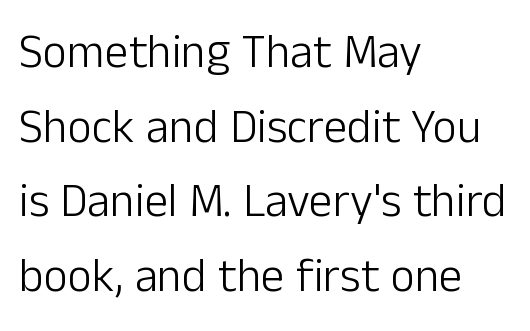
Rendered with straight, roman letterforms. Are there feet on the stems? There aren't — it's a sans. The typeface has the unassuming heft of standard copy or less. The rendering keeps characters at their native spacing. The passage shown is typed in a proportional face where columns would drift. Only glyphs here, with clear space below each row.
